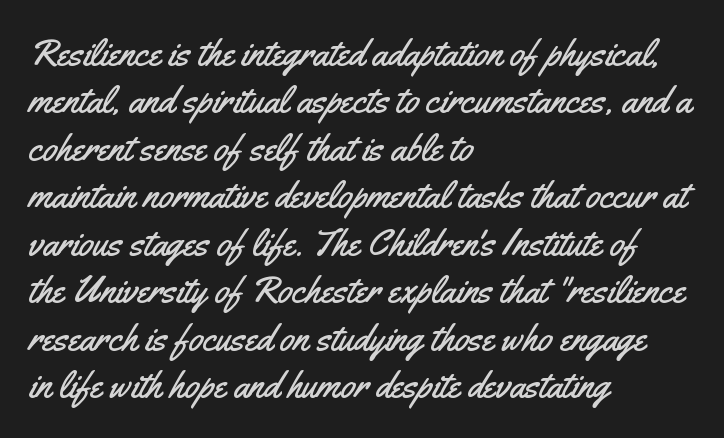
Q: Is the text italic (slanted)? A: Yes.
Q: Is the typeface a serif or a sans-serif typeface? A: Sans-serif.
Q: Is the text underlined? A: No.
Q: How is the paragraph aligned? A: Left-aligned.
Q: Is the spacing between letters normal or unusually wide? A: Normal.
Q: Is the spacing between lines tight, normal or loose? A: Normal.
Q: Width (condensed, normal, or wide)? A: Condensed.
Q: Stroke contrast? A: Medium.
Q: x-height? A: Small.
Q: Monospaced? A: No.
